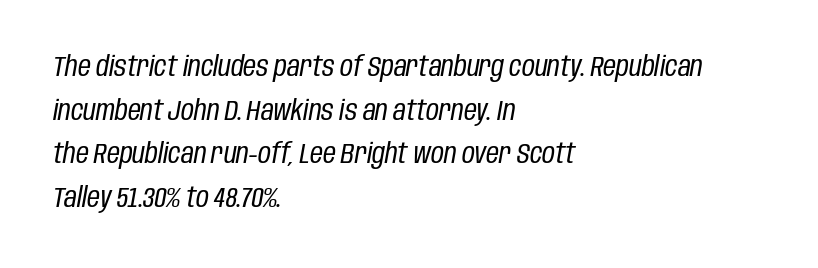
The image shows 28 px regular-weight, condensed type, italic (leaning right); set left-aligned, normal line spacing (1.56x), normal letter spacing, not underlined; low stroke contrast and a large x-height.
